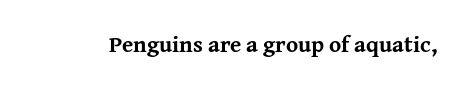
{"italic": "no", "bold": "yes", "underline": "no", "letter_spacing": "normal", "letter_spacing_em": 0.0, "glyph_px": 23}
